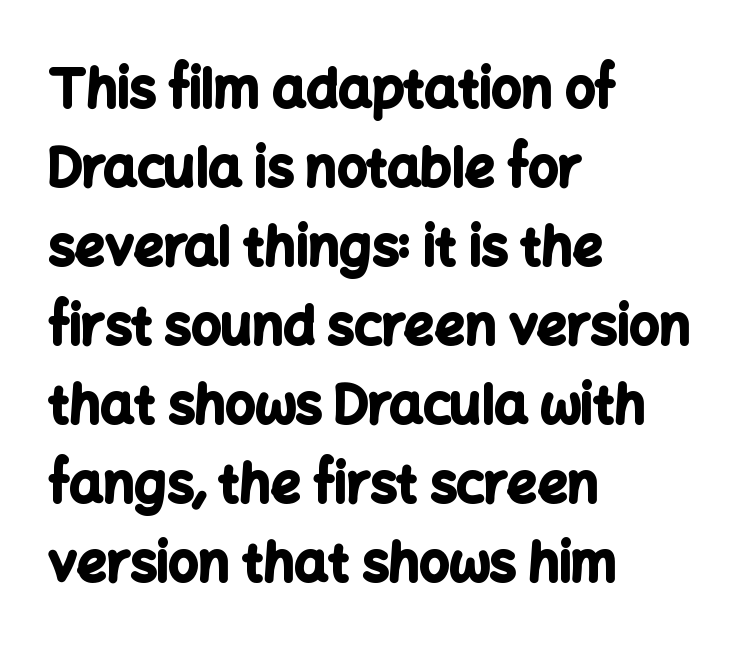
{"serif": "no", "italic": "no", "bold": "yes", "weight": "bold", "width": "normal", "stroke_contrast": "low", "x_height": "medium", "monospaced": "no", "underline": "no", "align": "left", "line_spacing": "normal", "line_spacing_ratio": 1.49, "letter_spacing": "normal", "letter_spacing_em": 0.0, "glyph_px": 53}
